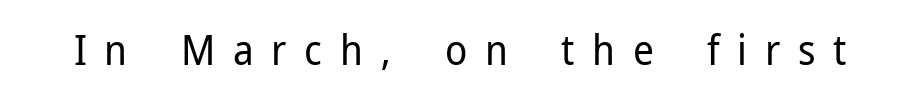
Q: Is the text bold? A: No.
Q: Is the text italic (slanted)? A: No, it is upright.
Q: Is the typeface a serif or a sans-serif typeface? A: Sans-serif.
Q: Is the text underlined? A: No.
Q: Is the spacing between letters normal or unusually wide? A: Unusually wide.
Q: Width (condensed, normal, or wide)? A: Normal.
Q: Stroke contrast? A: Low.
Q: x-height? A: Medium.
Q: Monospaced? A: No.
